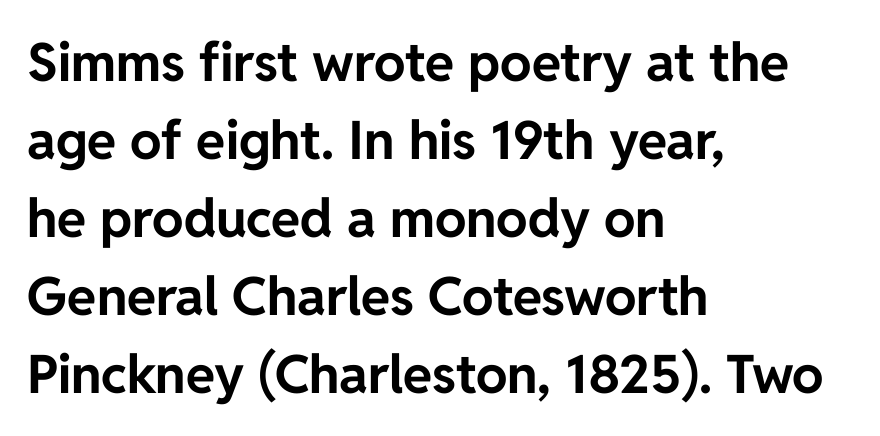
The space beneath each line is pristine and unruled. This block has exactly the height ordinary leading produces. These lines were composed using upright roman letters. You could not count columns in this text — the font is proportionally spaced. The rendering anchors every line to the left-hand side.
